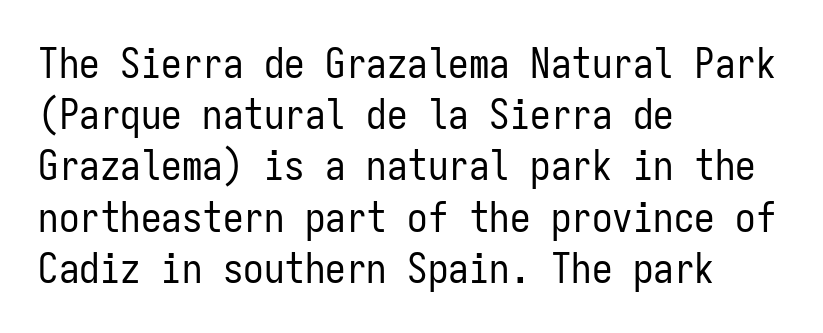
The image shows 41 px regular-weight, condensed sans-serif type, upright, monospaced; set left-aligned, normal line spacing (1.25x), normal letter spacing, not underlined; low stroke contrast and a medium x-height.
